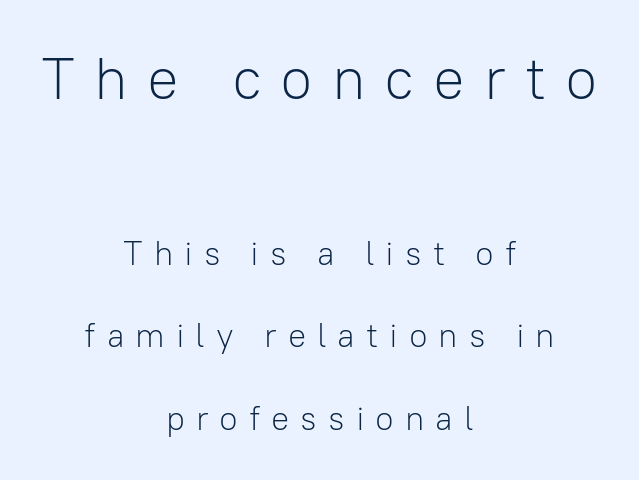
A great deal of white space separates one row of letters from the next. This rendering widens character spacing well past its baseline value. A bare baseline throughout the passage. The face used here is proportionally spaced, like ordinary book or web type. One-word summary of the alignment: center. Does the type have serifs? No, each stem ends abruptly.
